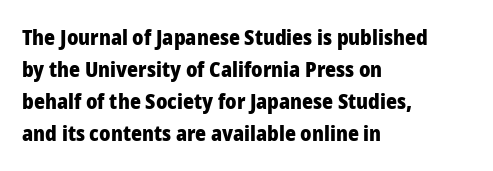
Q: Is the text bold? A: Yes.
Q: Is the text italic (slanted)? A: No, it is upright.
Q: Is the text underlined? A: No.
Q: How is the paragraph aligned? A: Left-aligned.
Q: Is the spacing between letters normal or unusually wide? A: Normal.
Q: Is the spacing between lines tight, normal or loose? A: Normal.
